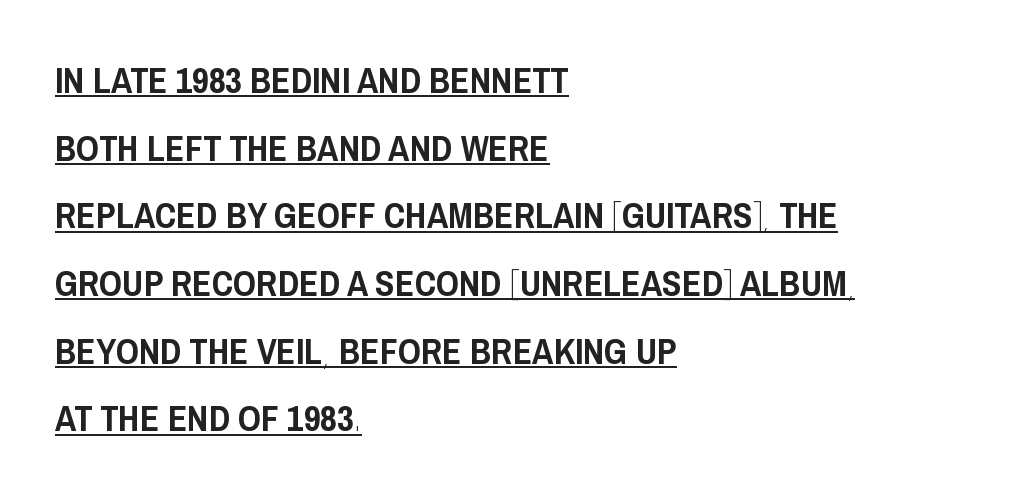
{"serif": "no", "italic": "no", "width": "condensed", "stroke_contrast": "low", "x_height": "large", "monospaced": "no", "underline": "yes", "align": "left", "line_spacing_ratio": 1.88, "letter_spacing": "normal", "letter_spacing_em": 0.0, "glyph_px": 36}
